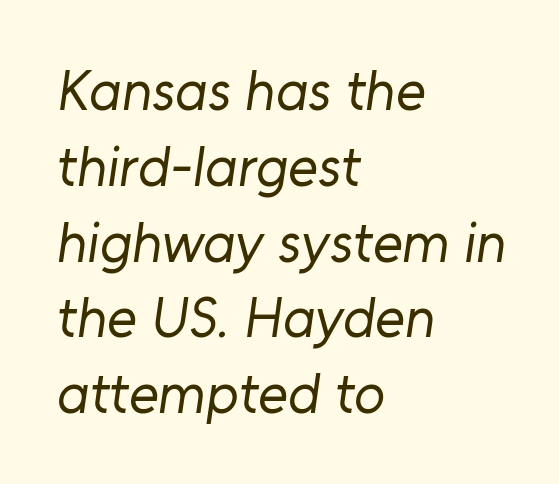
The image shows 57 px regular-weight sans-serif type; set left-aligned, normal line spacing (1.33x), normal letter spacing, not underlined; low stroke contrast and a medium x-height.
